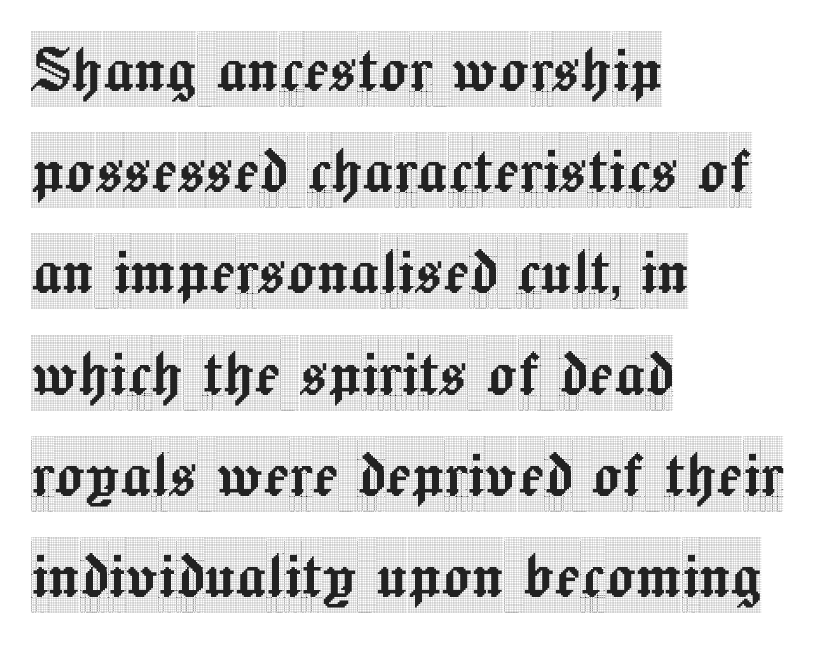
Q: Is the text italic (slanted)? A: No, it is upright.
Q: Is the typeface a serif or a sans-serif typeface? A: Serif.
Q: Is the text underlined? A: No.
Q: How is the paragraph aligned? A: Left-aligned.
Q: Is the spacing between letters normal or unusually wide? A: Normal.
Q: Is the spacing between lines tight, normal or loose? A: Normal.
Q: Width (condensed, normal, or wide)? A: Condensed.
Q: x-height? A: Large.
Q: Monospaced? A: No.
